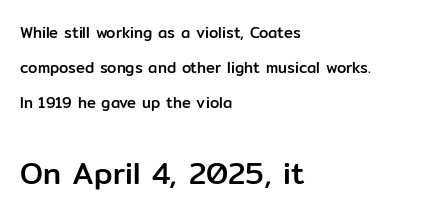
Q: Is the text italic (slanted)? A: No, it is upright.
Q: Is the typeface a serif or a sans-serif typeface? A: Sans-serif.
Q: Is the text underlined? A: No.
Q: How is the paragraph aligned? A: Left-aligned.
Q: Is the spacing between letters normal or unusually wide? A: Normal.
Q: Is the spacing between lines tight, normal or loose? A: Loose.
Q: Which block of text is set in a larger size, the first (top) or the second (bottom)? A: The second (bottom) one.
Q: Width (condensed, normal, or wide)? A: Normal.
Q: Stroke contrast? A: Low.
Q: x-height? A: Medium.
Q: Monospaced? A: No.
